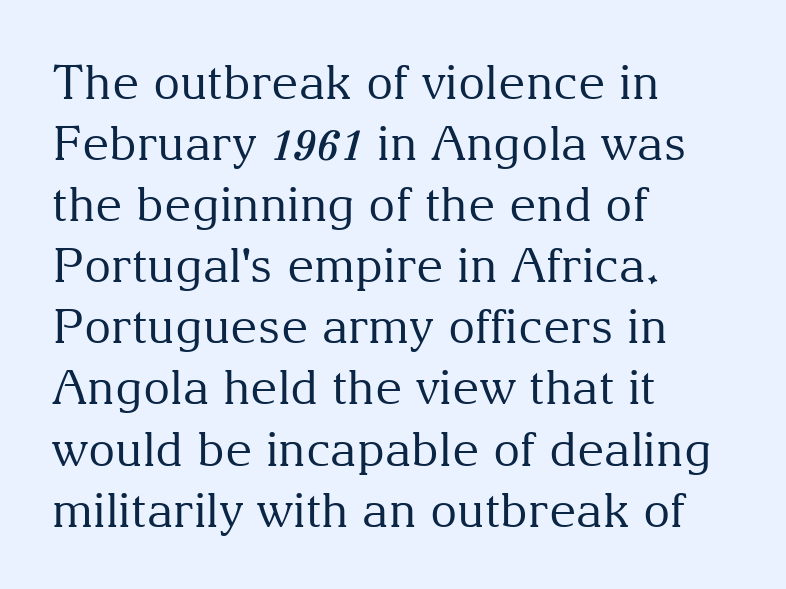
The image shows 47 px regular-weight serif type, upright; set left-aligned, normal line spacing (1.3x), normal letter spacing, not underlined; medium stroke contrast and a medium x-height.
